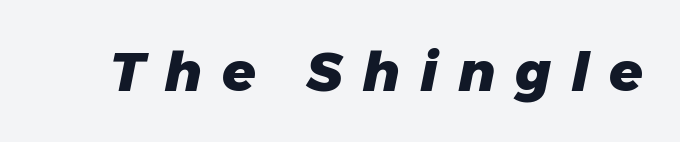
Q: Is the text bold? A: Yes.
Q: Is the text italic (slanted)? A: Yes, it leans right by about 11 degrees.
Q: Is the text underlined? A: No.
Q: Is the spacing between letters normal or unusually wide? A: Unusually wide.
Q: Width (condensed, normal, or wide)? A: Normal.
Q: Stroke contrast? A: Low.
Q: x-height? A: Medium.
Q: Monospaced? A: No.
